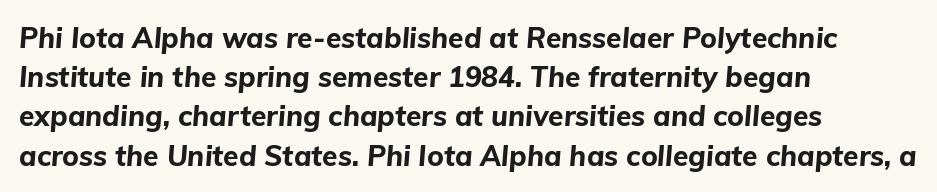
Q: Is the text bold? A: Yes.
Q: Is the text italic (slanted)? A: Yes, it leans right by about 5 degrees.
Q: Is the text underlined? A: No.
Q: How is the paragraph aligned? A: Left-aligned.
Q: Is the spacing between letters normal or unusually wide? A: Normal.
Q: Is the spacing between lines tight, normal or loose? A: Normal.
Q: Width (condensed, normal, or wide)? A: Normal.
Q: Stroke contrast? A: Low.
Q: x-height? A: Medium.
Q: Monospaced? A: No.
